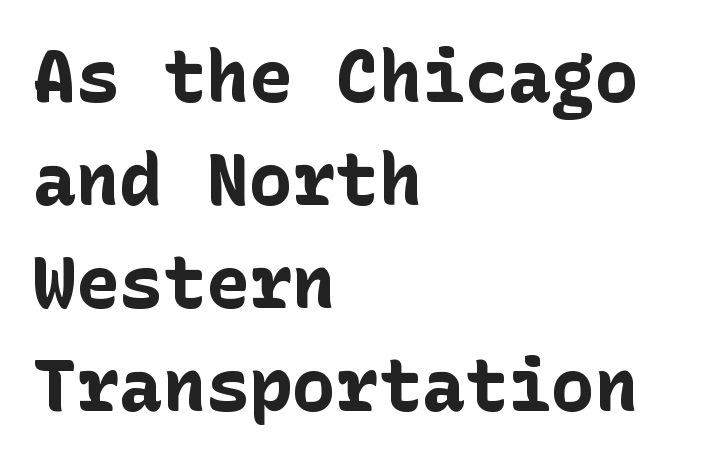
Quick note: underline off. Does the lettering tilt? It doesn't — this is upright. Font category for this specimen: sans-serif. This rendering leaves character spacing at its baseline value. Whoever set this chose a conventional vertical rhythm.
